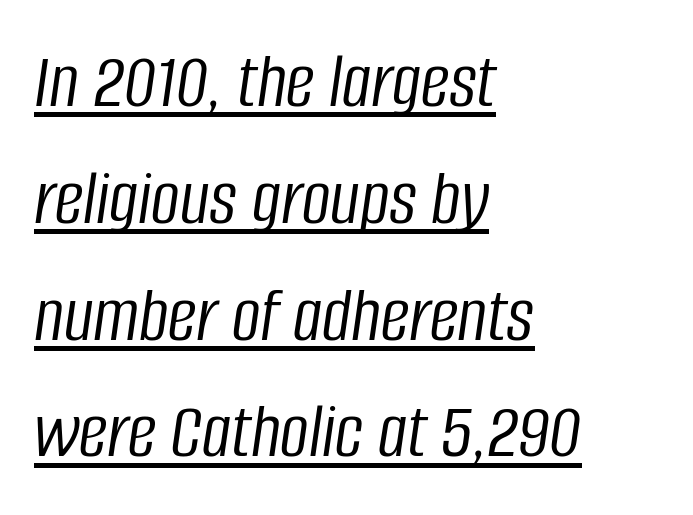
{"italic": "yes", "lean": "right", "slant_degrees": 8, "bold": "no", "weight": "light", "width": "condensed", "stroke_contrast": "low", "x_height": "large", "monospaced": "no", "underline": "yes", "align": "left", "line_spacing": "normal", "line_spacing_ratio": 1.46, "letter_spacing": "normal", "letter_spacing_em": 0.0, "glyph_px": 80}
